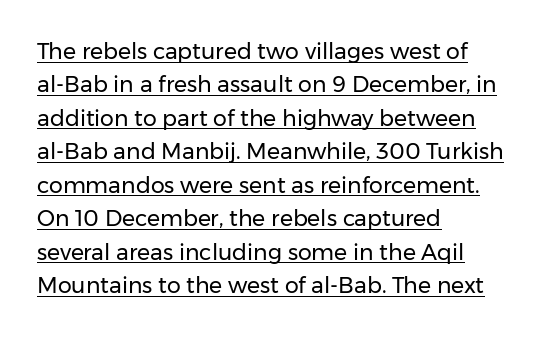
Q: Is the text bold? A: No.
Q: Is the text italic (slanted)? A: No, it is upright.
Q: Is the text underlined? A: Yes.
Q: How is the paragraph aligned? A: Left-aligned.
Q: Is the spacing between letters normal or unusually wide? A: Normal.
Q: Is the spacing between lines tight, normal or loose? A: Normal.
